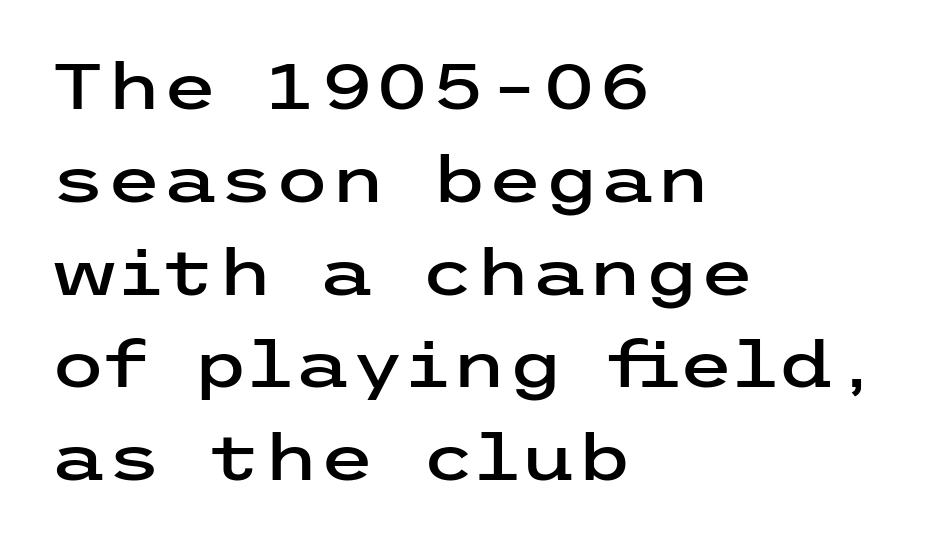
{"serif": "no", "italic": "no", "width": "wide", "stroke_contrast": "low", "x_height": "medium", "underline": "no", "align": "left", "line_spacing": "normal", "line_spacing_ratio": 1.45, "letter_spacing": "normal", "letter_spacing_em": 0.0, "glyph_px": 64}
